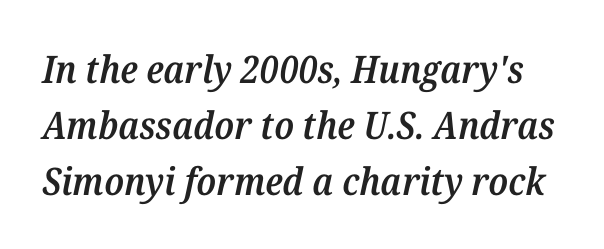
Q: Is the text bold? A: Semi-bold.
Q: Is the text italic (slanted)? A: Yes, it leans right by about 12 degrees.
Q: Is the typeface a serif or a sans-serif typeface? A: Serif.
Q: Is the text underlined? A: No.
Q: Is the spacing between letters normal or unusually wide? A: Normal.
Q: Is the spacing between lines tight, normal or loose? A: Normal.
Q: Width (condensed, normal, or wide)? A: Normal.
Q: Stroke contrast? A: Medium.
Q: x-height? A: Medium.
Q: Monospaced? A: No.
